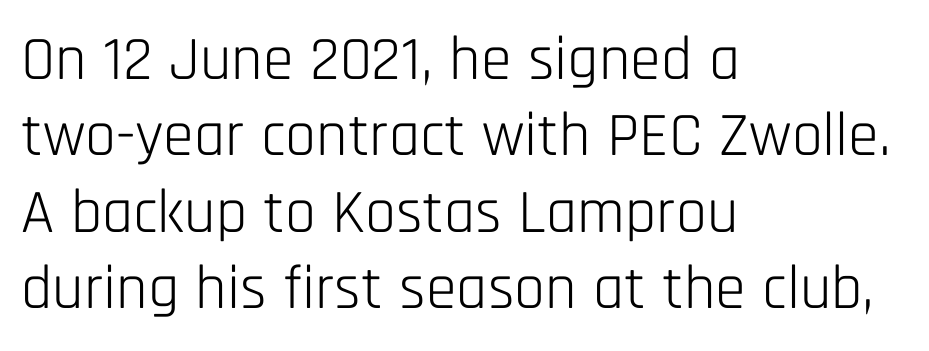
{"serif": "no", "italic": "no", "bold": "no", "weight": "light", "width": "condensed", "stroke_contrast": "low", "x_height": "large", "monospaced": "no", "underline": "no", "align": "left", "line_spacing_ratio": 1.23, "letter_spacing": "normal", "letter_spacing_em": 0.0, "glyph_px": 62}
